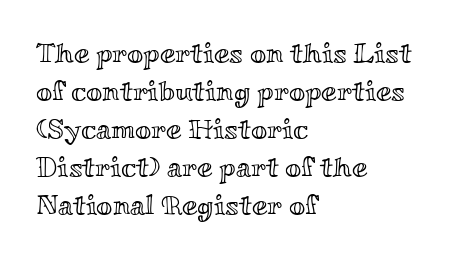
The image shows 28 px wide type, upright; set left-aligned, normal line spacing (1.36x), normal letter spacing, not underlined; a small x-height.
